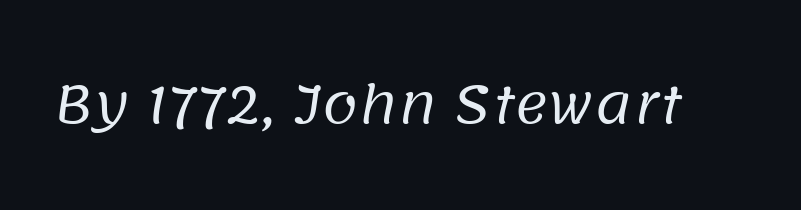
The characters display no serif detailing; their extremities are plain. Compared with a typical body face, this is equally light or lighter still. The string is rendered with underlining switched off. Varying glyph widths throughout — classic text-font behaviour. Look at the tracking — it's just the regular setting, nothing added.
